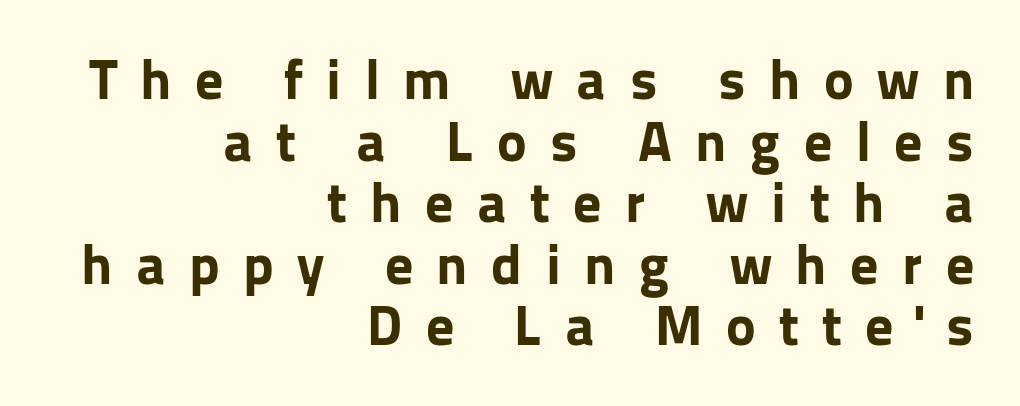
Each word looks stretched out because of the extra space between its letters. Looks like regular typesetting: each glyph gets only the width it needs. The text block is weighted toward the right margin, trailing off unevenly leftward. Italic: no, the glyphs are upright roman. The typeface chosen for these lines omits serifs. The gap between lines stays unmarked.
